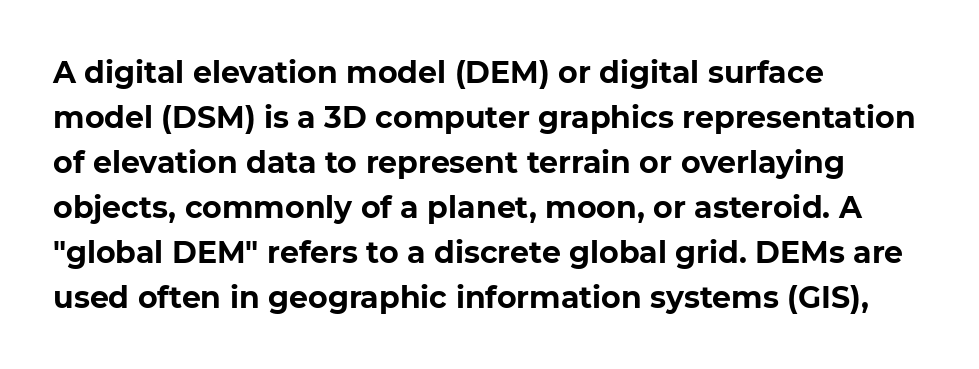
{"serif": "no", "italic": "no", "bold": "yes", "weight": "bold", "width": "normal", "stroke_contrast": "low", "x_height": "medium", "monospaced": "no", "underline": "no", "align": "left", "line_spacing": "normal", "line_spacing_ratio": 1.5, "letter_spacing": "normal", "letter_spacing_em": 0.0, "glyph_px": 30}
